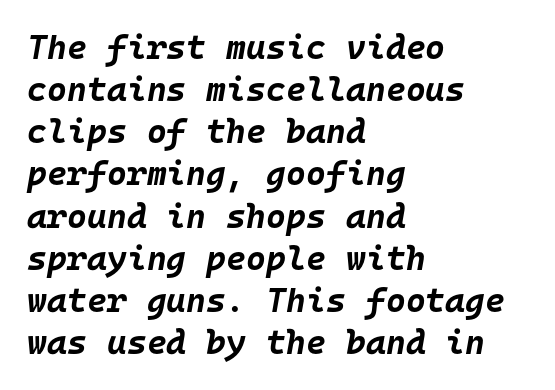
The image shows 34 px bold type, italic (leaning right), monospaced; set left-aligned, line spacing 1.24x, normal letter spacing, not underlined; low stroke contrast and a large x-height.
